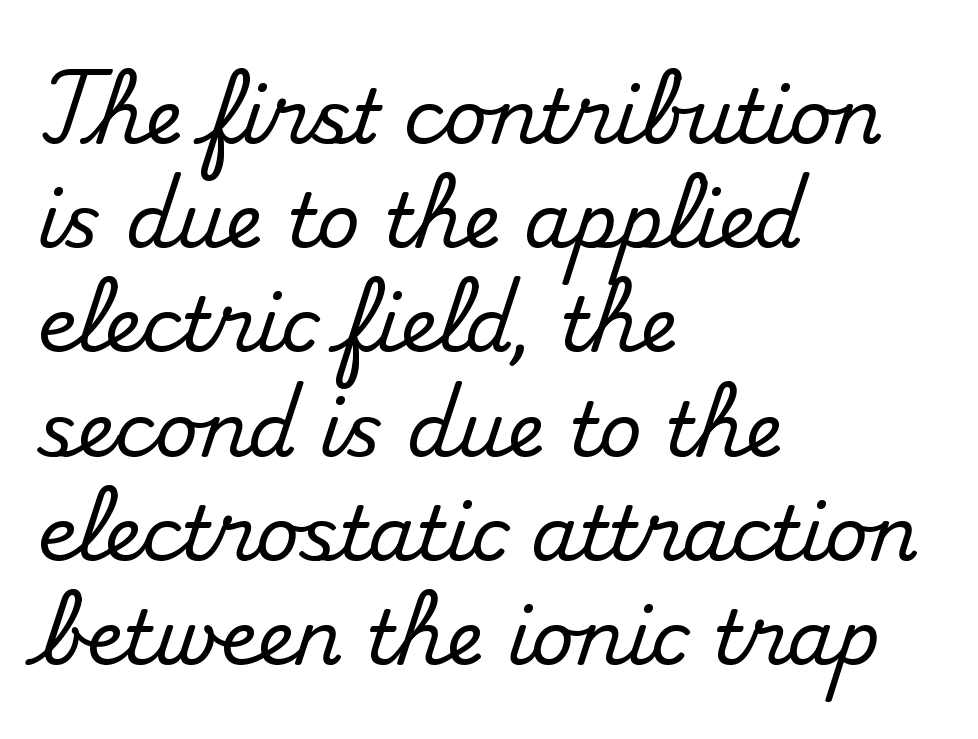
{"serif": "yes", "width": "normal", "stroke_contrast": "medium", "x_height": "small", "monospaced": "no", "underline": "no", "align": "left", "line_spacing": "normal", "line_spacing_ratio": 1.39, "letter_spacing": "normal", "letter_spacing_em": 0.0, "glyph_px": 75}
